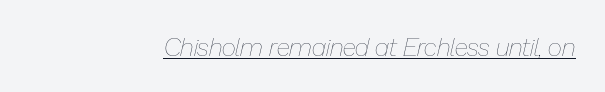
Q: Is the text bold? A: No.
Q: Is the text italic (slanted)? A: Yes, it leans right by about 13 degrees.
Q: Is the text underlined? A: Yes.
Q: Is the spacing between letters normal or unusually wide? A: Normal.
